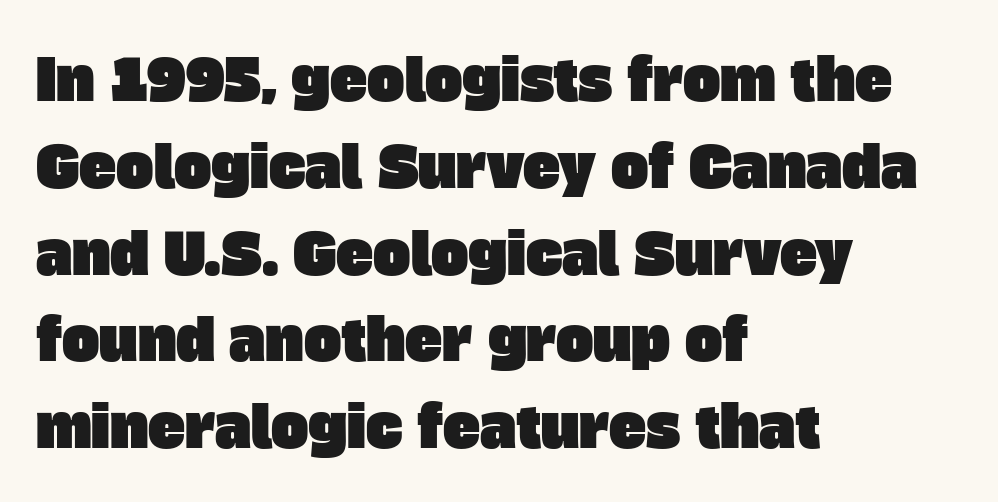
The image shows 56 px sans-serif type; set left-aligned, normal line spacing (1.55x), normal letter spacing, not underlined; low stroke contrast and a large x-height.
